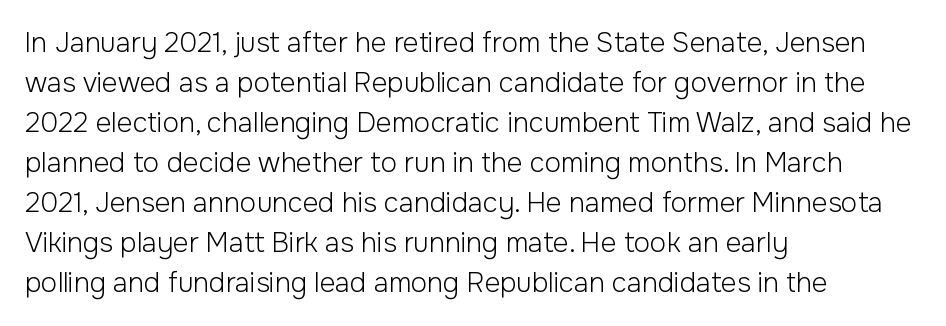
Q: Is the text bold? A: No.
Q: Is the text italic (slanted)? A: No, it is upright.
Q: Is the text underlined? A: No.
Q: How is the paragraph aligned? A: Left-aligned.
Q: Is the spacing between letters normal or unusually wide? A: Normal.
Q: Is the spacing between lines tight, normal or loose? A: Normal.
